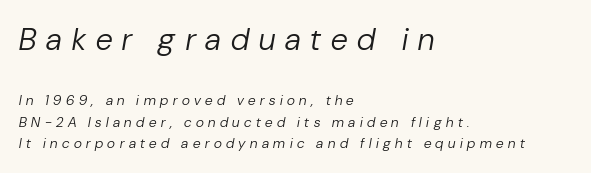
This sample keeps an unexceptional amount of space between lines. Type size steps down from the first block to the second. Glyph-to-glyph distance is far greater than everyday printed text. In CSS terms this would be text-align: left.
